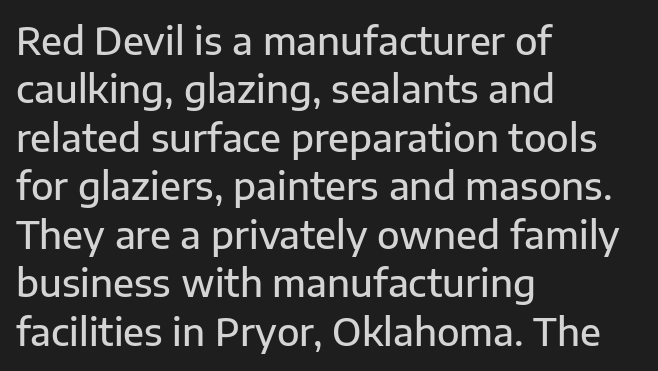
The image shows 37 px semibold sans-serif type, upright; set left-aligned, normal line spacing (1.31x), normal letter spacing, not underlined; low stroke contrast and a medium x-height.
